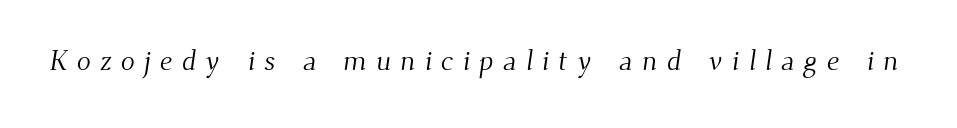
The image shows 29 px light serif type; set unusually wide letter spacing (+0.32 em), not underlined; medium stroke contrast and a small x-height.
